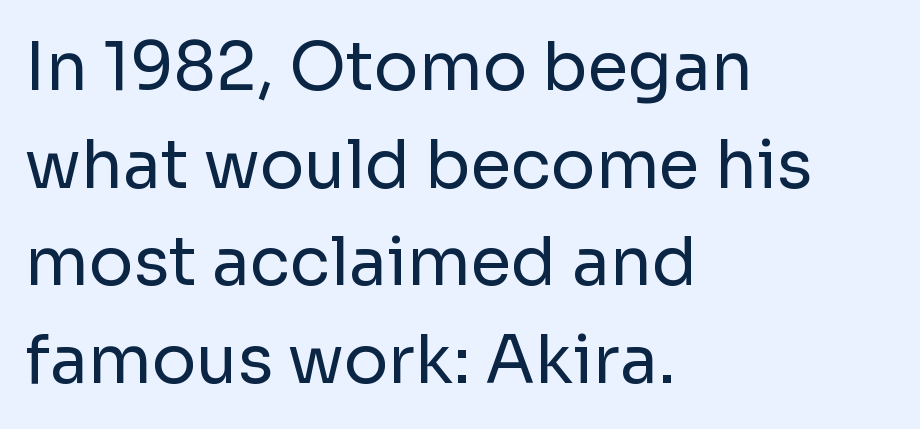
{"serif": "no", "italic": "no", "bold": "no", "weight": "regular", "width": "normal", "stroke_contrast": "low", "x_height": "medium", "monospaced": "no", "underline": "no", "align": "left", "line_spacing": "normal", "line_spacing_ratio": 1.48, "letter_spacing": "normal", "letter_spacing_em": 0.0, "glyph_px": 66}
